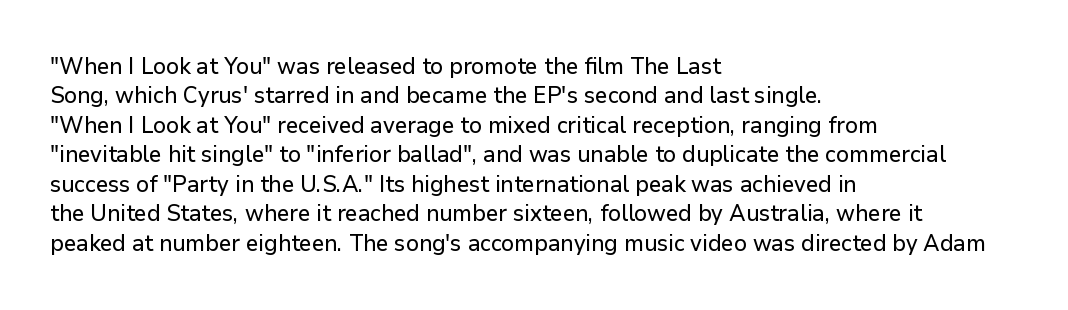
The image shows 23 px text type, upright; set left-aligned, normal line spacing (1.28x), normal letter spacing, not underlined.
